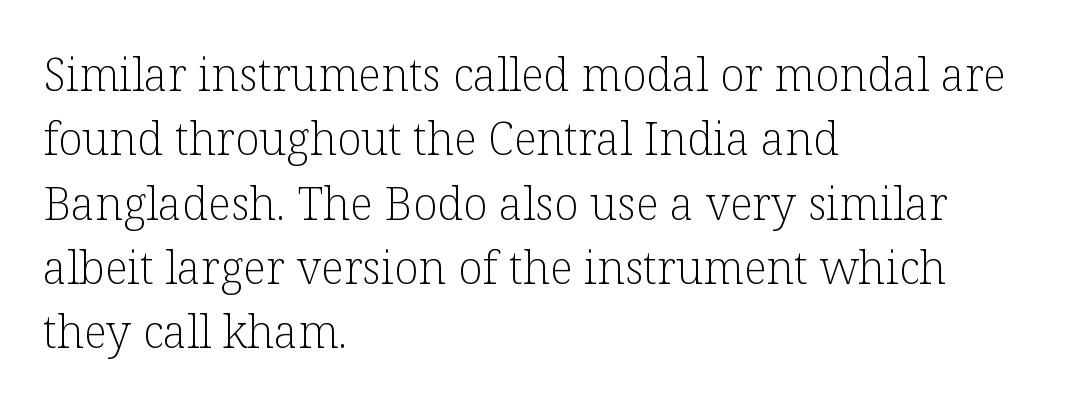
Q: Is the text bold? A: No.
Q: Is the text italic (slanted)? A: No, it is upright.
Q: Is the typeface a serif or a sans-serif typeface? A: Serif.
Q: Is the text underlined? A: No.
Q: How is the paragraph aligned? A: Left-aligned.
Q: Is the spacing between letters normal or unusually wide? A: Normal.
Q: Is the spacing between lines tight, normal or loose? A: Normal.
Q: Width (condensed, normal, or wide)? A: Normal.
Q: Stroke contrast? A: Low.
Q: x-height? A: Medium.
Q: Monospaced? A: No.
